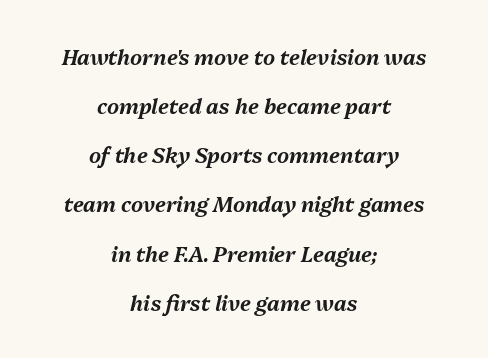
The image shows 21 px text type, italic (leaning right); set centered, loose line spacing (2.34x), normal letter spacing, not underlined.
